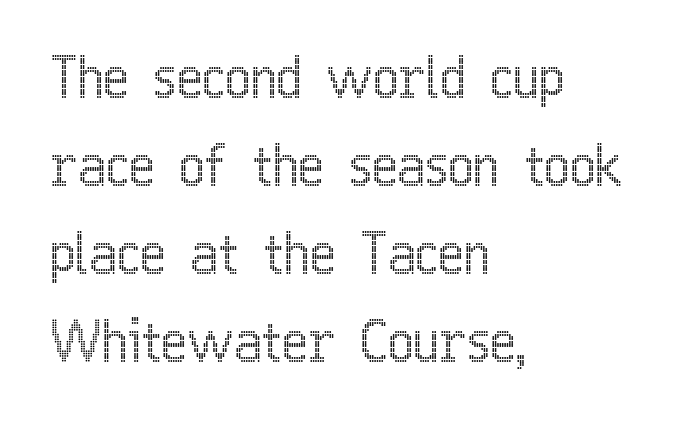
The leading is moderate, giving the passage an even texture. Here the designer chose a conventional face with non-uniform glyph widths. If you drew a ruler down the left edge, every line would touch it. The area under the type is left untouched.
